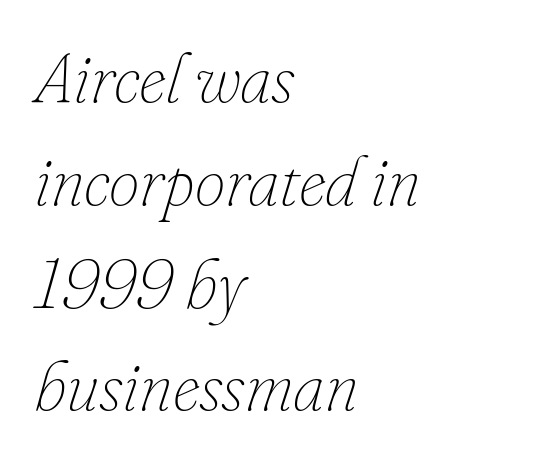
The image shows 69 px thin type, italic (leaning right); set left-aligned, normal line spacing (1.49x), normal letter spacing, not underlined; low stroke contrast and a small x-height.
